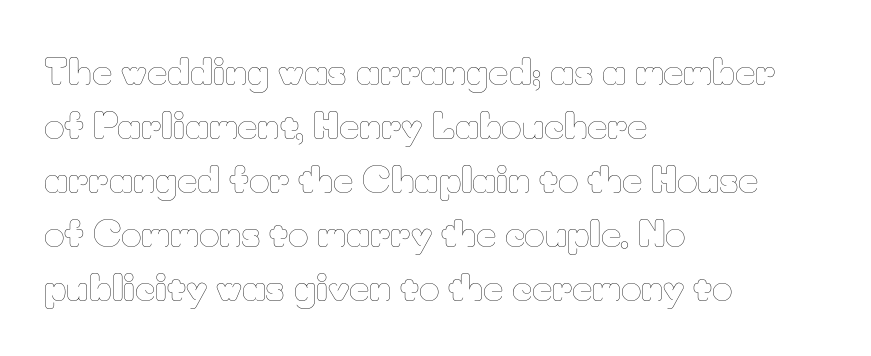
Q: Is the text bold? A: No.
Q: Is the text italic (slanted)? A: No, it is upright.
Q: Is the text underlined? A: No.
Q: How is the paragraph aligned? A: Left-aligned.
Q: Is the spacing between letters normal or unusually wide? A: Normal.
Q: Is the spacing between lines tight, normal or loose? A: Normal.
Q: Width (condensed, normal, or wide)? A: Normal.
Q: Stroke contrast? A: Low.
Q: x-height? A: Small.
Q: Monospaced? A: No.
